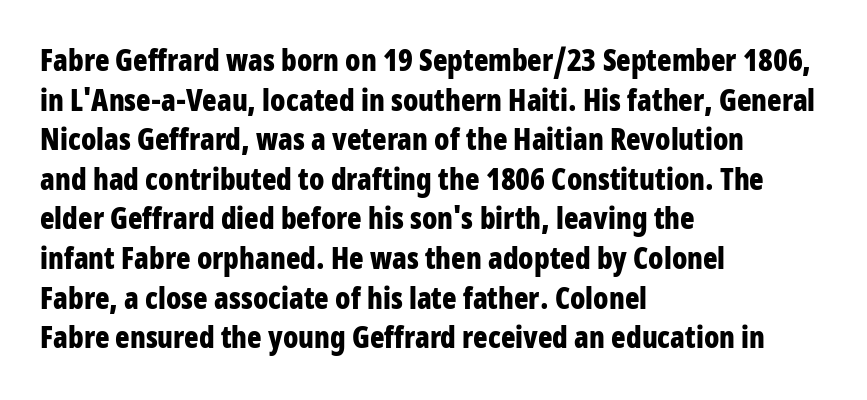
{"serif": "no", "italic": "no", "bold": "yes", "weight": "bold", "width": "condensed", "stroke_contrast": "low", "x_height": "large", "monospaced": "no", "underline": "no", "align": "left", "line_spacing": "normal", "line_spacing_ratio": 1.32, "letter_spacing": "normal", "letter_spacing_em": 0.0, "glyph_px": 30}
